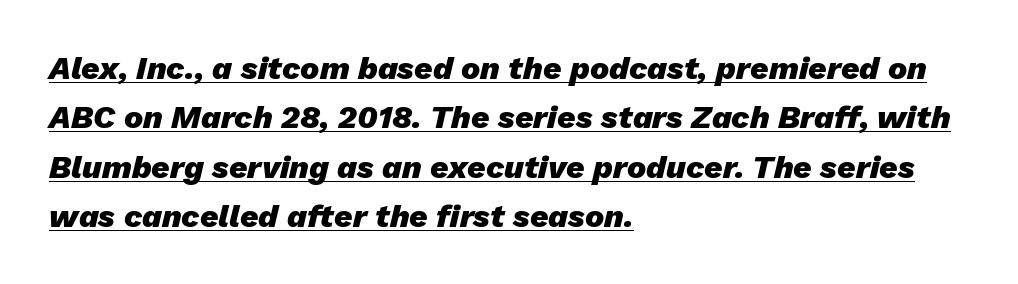
The image shows 32 px heavy type, italic (leaning right); set left-aligned, normal line spacing (1.54x), normal letter spacing, underlined; low stroke contrast and a medium x-height.
